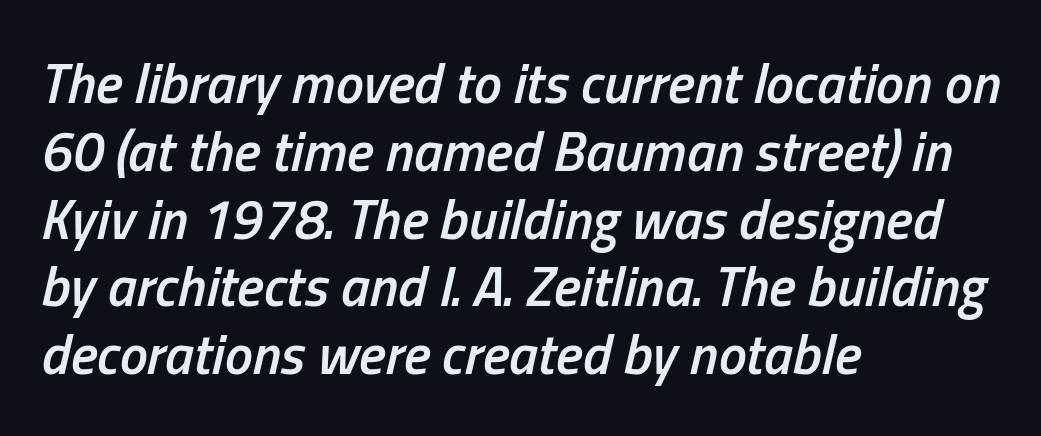
Q: Is the text bold? A: Semi-bold.
Q: Is the text italic (slanted)? A: Yes, it leans right by about 13 degrees.
Q: Is the text underlined? A: No.
Q: How is the paragraph aligned? A: Left-aligned.
Q: Is the spacing between letters normal or unusually wide? A: Normal.
Q: Width (condensed, normal, or wide)? A: Condensed.
Q: Stroke contrast? A: Low.
Q: x-height? A: Medium.
Q: Monospaced? A: No.
